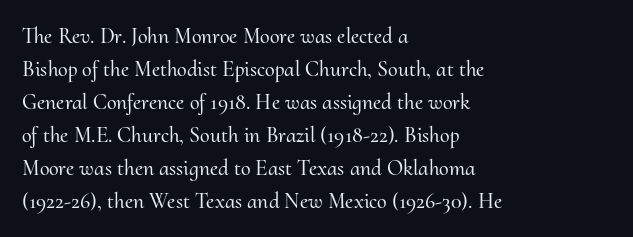
Q: Is the text italic (slanted)? A: No, it is upright.
Q: Is the text underlined? A: No.
Q: How is the paragraph aligned? A: Left-aligned.
Q: Is the spacing between letters normal or unusually wide? A: Normal.
Q: Is the spacing between lines tight, normal or loose? A: Normal.
